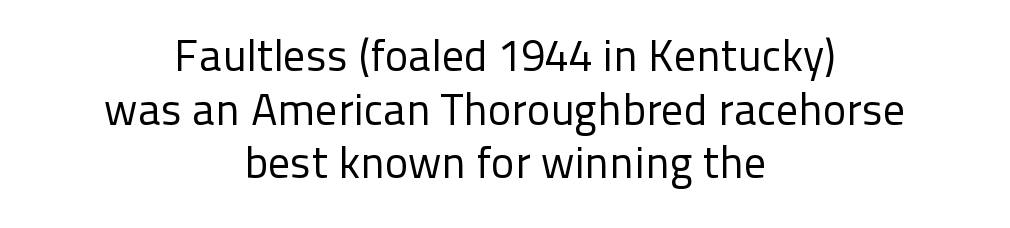
Note: no serifs on the glyphs. This sample has the flowing, uneven cadence of proportional lettering. Stroke mass is kept to a normal reading level or below. The letters stand straight up with perfectly vertical stems. These lines stack symmetrically, like a column narrowing and widening about its center. Students, note that the glyphs here touch the page at normal intervals.
